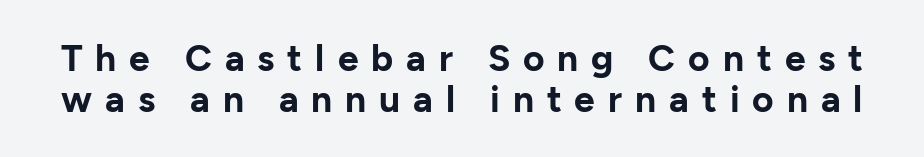
{"serif": "no", "italic": "no", "bold": "yes", "weight": "bold", "width": "normal", "stroke_contrast": "low", "x_height": "medium", "monospaced": "no", "underline": "no", "line_spacing": "tight", "line_spacing_ratio": 1.1, "letter_spacing": "wide", "letter_spacing_em": 0.35, "glyph_px": 37}
